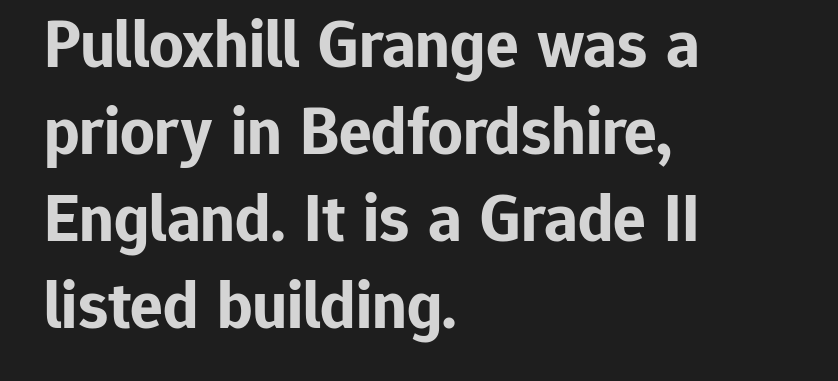
{"serif": "no", "italic": "no", "bold": "yes", "weight": "bold", "width": "normal", "stroke_contrast": "low", "x_height": "medium", "monospaced": "no", "underline": "no", "align": "left", "line_spacing": "normal", "line_spacing_ratio": 1.28, "letter_spacing": "normal", "letter_spacing_em": 0.0, "glyph_px": 68}
